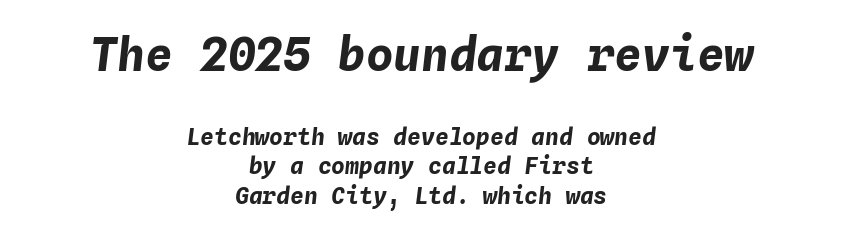
Fixed-width glyphs throughout — classic coding-font behaviour. Size hierarchy here favors the leading block over the trailing one. Whoever set this chose a conventional vertical rhythm. Centered paragraph, ragged on both sides. Italic: yes, the glyphs are oblique.
